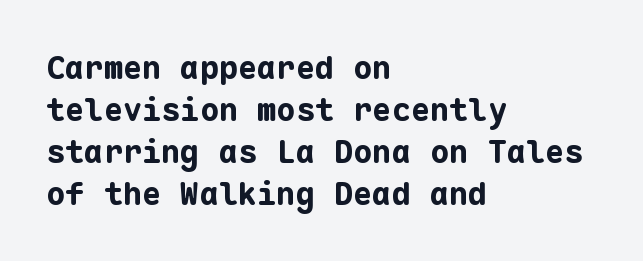
The image shows 32 px bold sans-serif type, upright, monospaced; set left-aligned, normal line spacing (1.31x), normal letter spacing, not underlined; low stroke contrast and a medium x-height.
